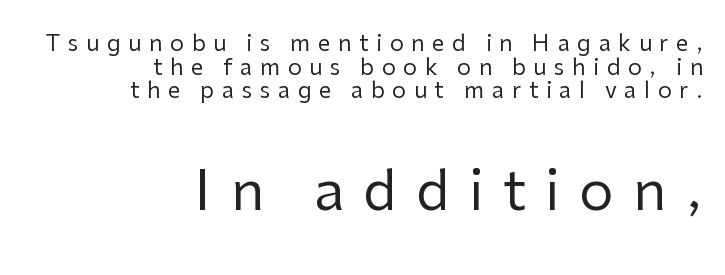
Q: Is the text bold? A: No.
Q: Is the text italic (slanted)? A: No, it is upright.
Q: Is the typeface a serif or a sans-serif typeface? A: Sans-serif.
Q: Is the text underlined? A: No.
Q: How is the paragraph aligned? A: Right-aligned.
Q: Is the spacing between letters normal or unusually wide? A: Unusually wide.
Q: Is the spacing between lines tight, normal or loose? A: Tight.
Q: Which block of text is set in a larger size, the first (top) or the second (bottom)? A: The second (bottom) one.
Q: Width (condensed, normal, or wide)? A: Normal.
Q: Stroke contrast? A: Low.
Q: x-height? A: Medium.
Q: Monospaced? A: No.
